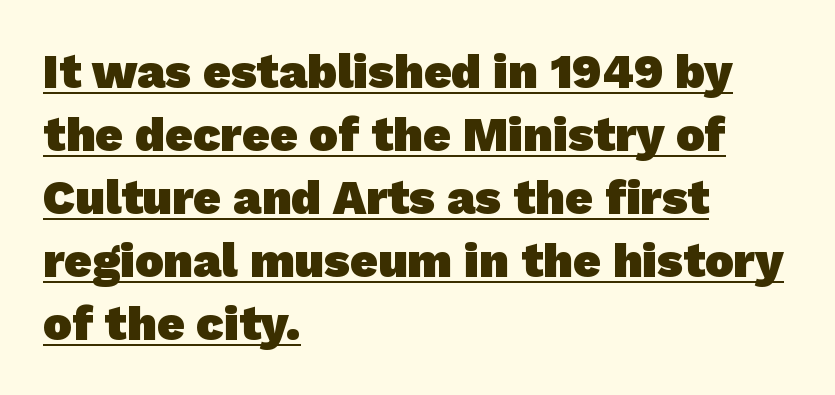
{"serif": "no", "bold": "yes", "weight": "heavy", "width": "normal", "stroke_contrast": "low", "x_height": "medium", "monospaced": "no", "underline": "yes", "align": "left", "line_spacing": "normal", "line_spacing_ratio": 1.31, "letter_spacing": "normal", "letter_spacing_em": 0.0, "glyph_px": 48}
